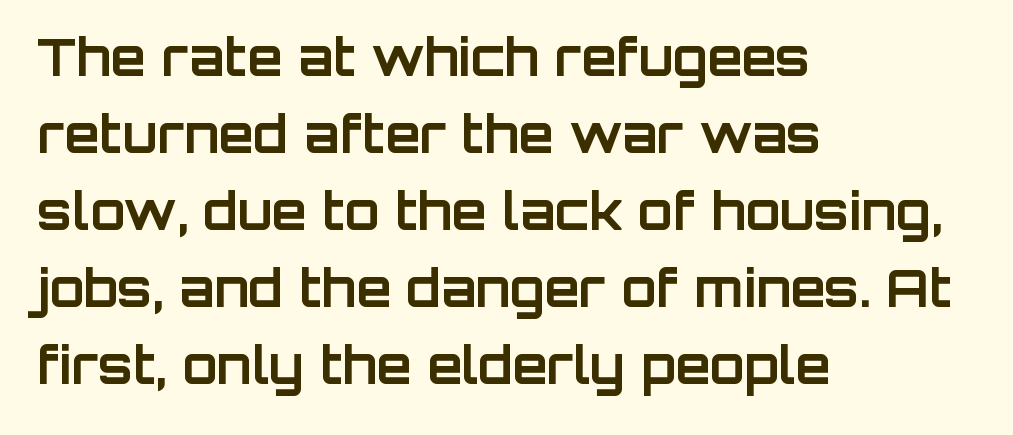
Notice how descenders clear the ascenders below comfortably — that's standard leading. The specimen omits any rule beneath the text block's lines. Nope, not italic — everything's standing straight. Is this a fixed-width face? No — the glyphs have proportional, varying widths. The lines are quadded left.
